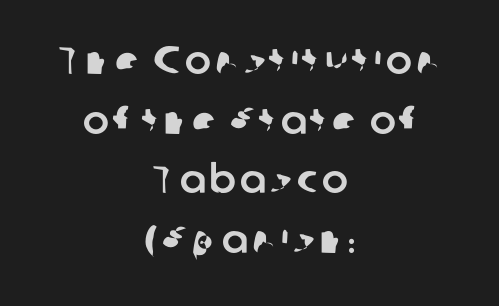
The image shows 39 px sans-serif type; set centered, normal line spacing (1.53x), not underlined; low stroke contrast and a medium x-height.
